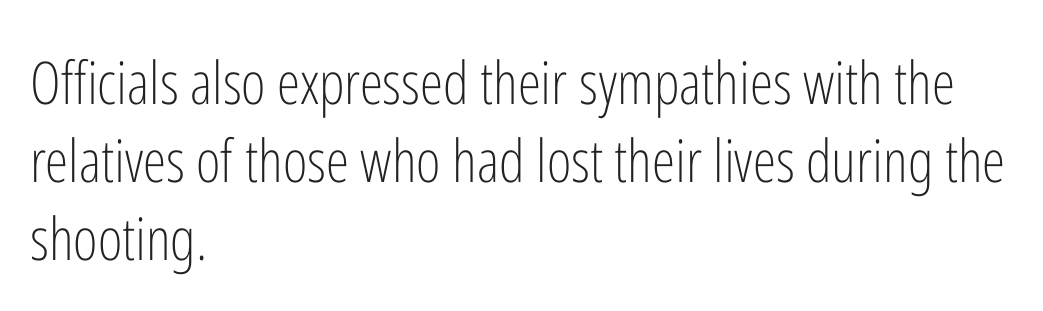
{"serif": "no", "italic": "no", "bold": "no", "weight": "light", "width": "condensed", "stroke_contrast": "low", "x_height": "medium", "monospaced": "no", "underline": "no", "align": "left", "line_spacing": "normal", "line_spacing_ratio": 1.32, "letter_spacing": "normal", "letter_spacing_em": 0.0, "glyph_px": 59}
